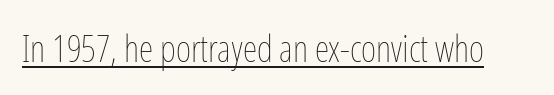
{"italic": "no", "bold": "no", "weight": "thin", "width": "condensed", "stroke_contrast": "low", "x_height": "medium", "monospaced": "no", "underline": "yes", "letter_spacing": "normal", "letter_spacing_em": 0.0, "glyph_px": 37}
